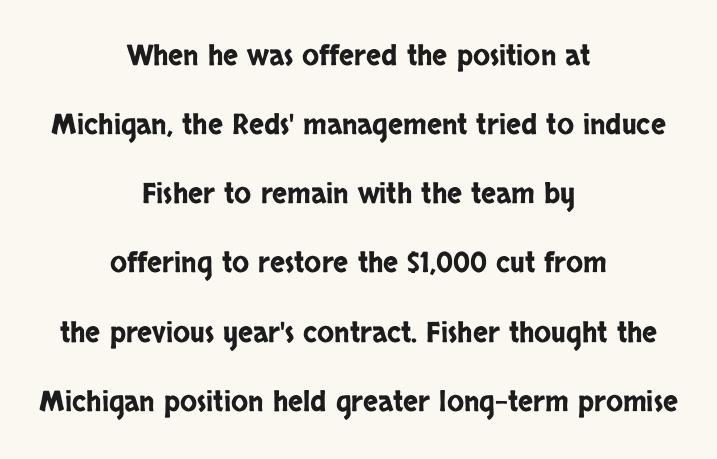
In terms of leading, this rendering errs on the spacious side. Letters rest on an invisible, unmarked baseline. The typesetter chose a symmetrical, centered arrangement here. The designer went with a sans here, leaving each stem footless.
